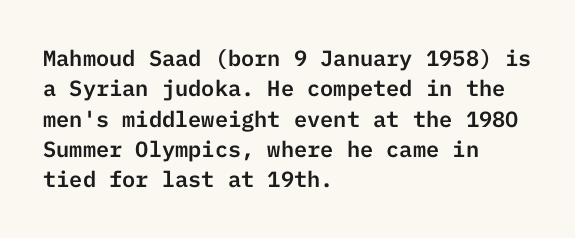
The image shows 22 px text type, upright; set left-aligned, normal line spacing (1.38x), normal letter spacing, not underlined.
